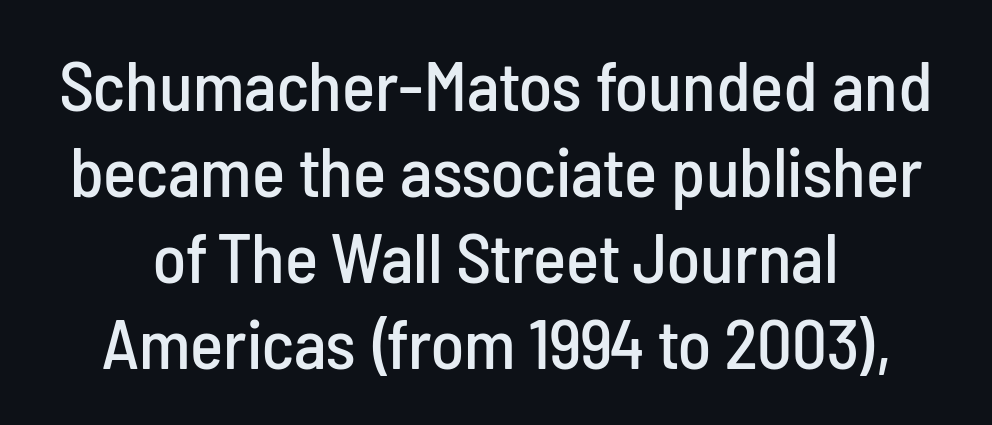
Q: Is the text italic (slanted)? A: No, it is upright.
Q: Is the typeface a serif or a sans-serif typeface? A: Sans-serif.
Q: Is the text underlined? A: No.
Q: How is the paragraph aligned? A: Centered.
Q: Is the spacing between letters normal or unusually wide? A: Normal.
Q: Width (condensed, normal, or wide)? A: Condensed.
Q: Stroke contrast? A: Low.
Q: x-height? A: Medium.
Q: Monospaced? A: No.
